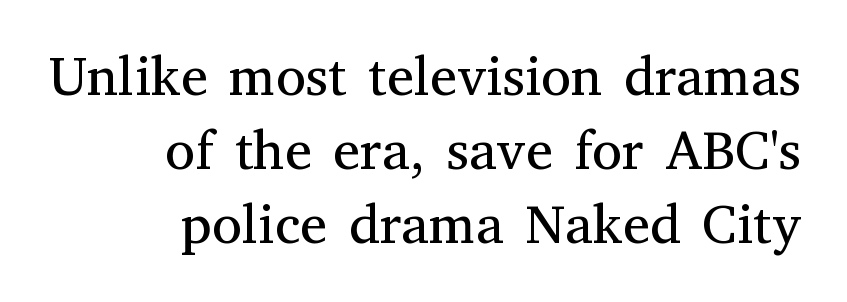
Varying glyph widths throughout — classic text-font behaviour. Layout note: lines flush right. Interline gaps are of average width in this sample. The specimen reads as upright at a glance. Rule under the text: the space is simply empty.
